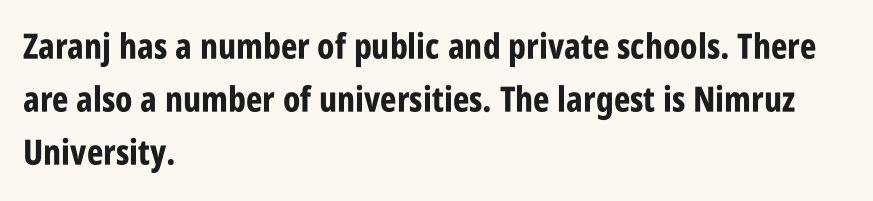
The image shows 35 px bold, condensed sans-serif type, upright; set left-aligned, normal line spacing (1.51x), normal letter spacing, not underlined; low stroke contrast and a large x-height.
